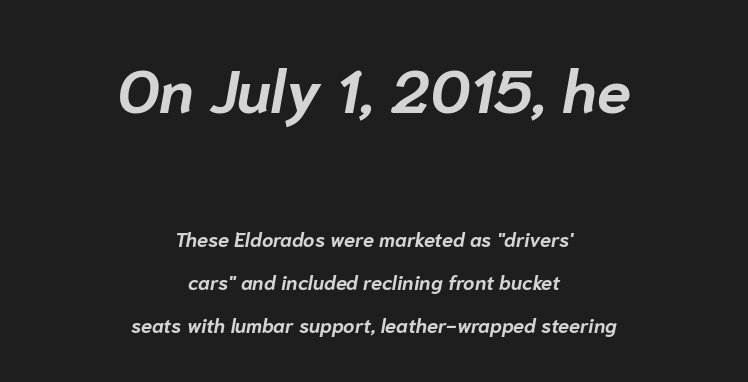
The area under the type is left untouched. Each letter keeps its own natural width here, so spacing adapts to shape. Every character sits at an angle, as italics do. Here the first block reads like a headline and the second like body copy. Every row of glyphs is offset so its center matches the block's center. Here the glyphs are tracked normally, forming tight word shapes.
